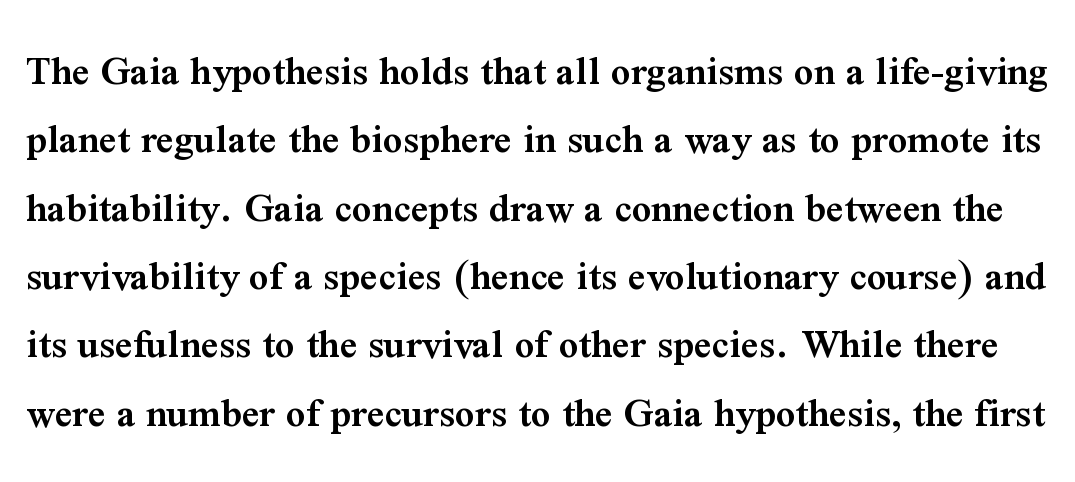
{"serif": "yes", "italic": "no", "bold": "semi", "weight": "semibold", "width": "normal", "stroke_contrast": "medium", "x_height": "medium", "monospaced": "no", "underline": "no", "line_spacing": "normal", "line_spacing_ratio": 1.59, "letter_spacing": "normal", "letter_spacing_em": 0.0, "glyph_px": 43}
